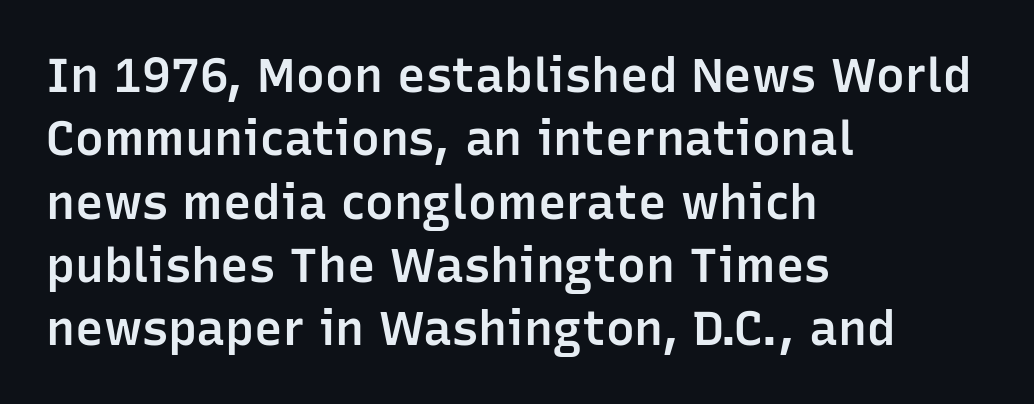
The letterforms sit shoulder to shoulder at normal distance. Are there feet on the stems? There aren't — it's a sans. Descender tails drop into unmarked territory. The rendering uses natural spacing where letterforms have individual widths. The passage shown is semibold, sitting just below true bold. The rendering anchors every line to the left-hand side.
